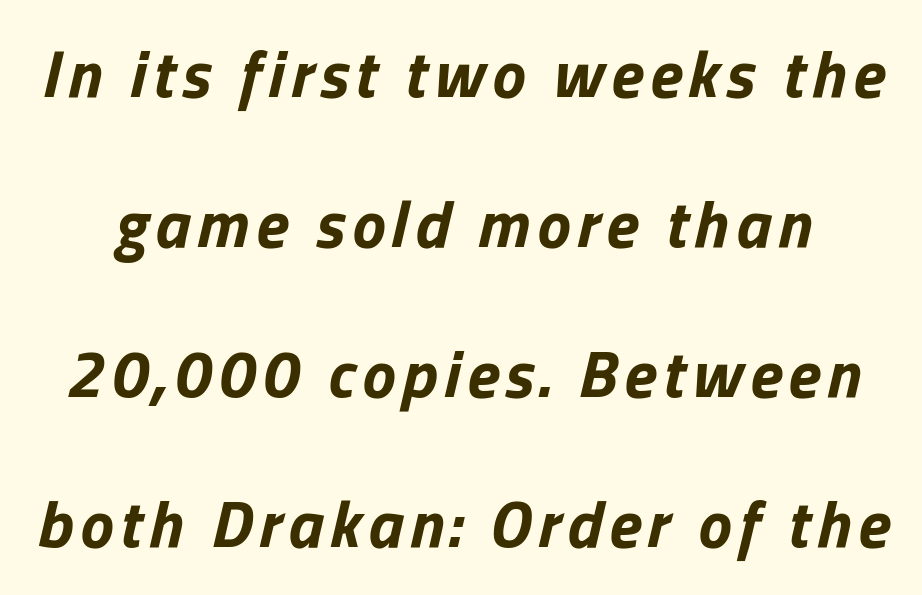
Q: Is the text bold? A: Yes.
Q: Is the text italic (slanted)? A: Yes, it leans right by about 13 degrees.
Q: Is the text underlined? A: No.
Q: Is the spacing between lines tight, normal or loose? A: Loose.
Q: Width (condensed, normal, or wide)? A: Normal.
Q: Stroke contrast? A: Low.
Q: x-height? A: Medium.
Q: Monospaced? A: No.
